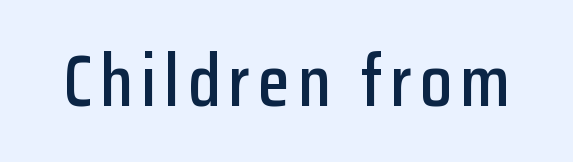
{"serif": "no", "italic": "no", "width": "condensed", "stroke_contrast": "low", "x_height": "medium", "monospaced": "no", "underline": "no", "glyph_px": 73}
